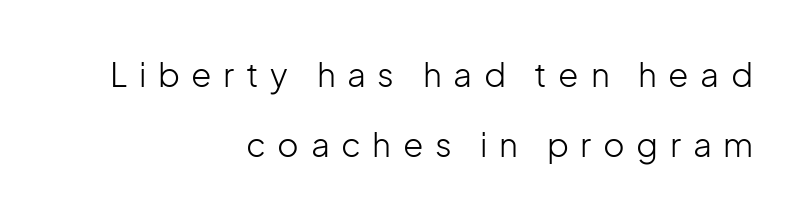
The face used here is proportionally spaced, like ordinary book or web type. Rendered with straight, roman letterforms. Plain, unruled lines of type. The typesetting does not lean heavy: it is not bold. Horizontal bands of white between lines are thick stripes.
